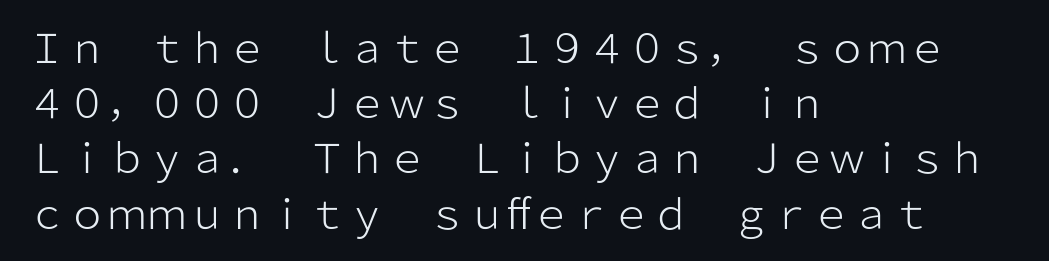
The image shows 40 px light sans-serif type, upright; set left-aligned, normal line spacing (1.38x), normal letter spacing, not underlined; low stroke contrast and a medium x-height.
